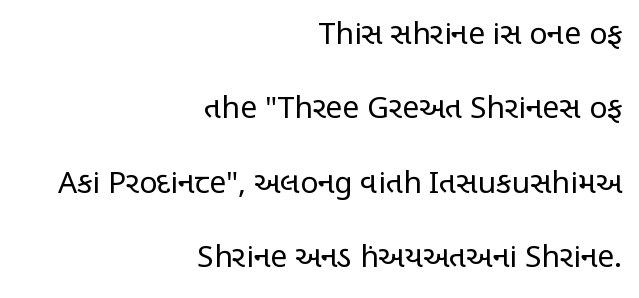
Q: Is the text bold? A: No.
Q: Is the text italic (slanted)? A: No, it is upright.
Q: Is the typeface a serif or a sans-serif typeface? A: Sans-serif.
Q: Is the text underlined? A: No.
Q: How is the paragraph aligned? A: Right-aligned.
Q: Is the spacing between letters normal or unusually wide? A: Normal.
Q: Is the spacing between lines tight, normal or loose? A: Loose.
Q: Width (condensed, normal, or wide)? A: Condensed.
Q: Stroke contrast? A: Low.
Q: x-height? A: Large.
Q: Monospaced? A: No.
